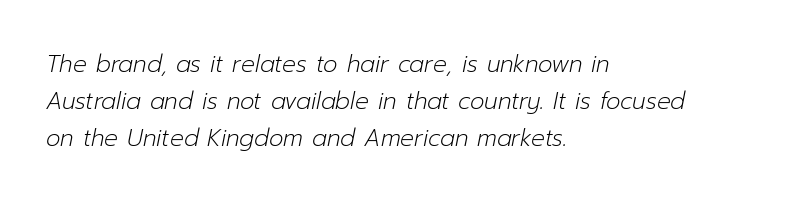
Is the type slanted? Yes — the strokes lean at a clear angle. The letters sit at their default tracking, neither squeezed nor spread. The area under the type is left untouched. The setting favours the left margin, as ordinary paragraphs usually do.
